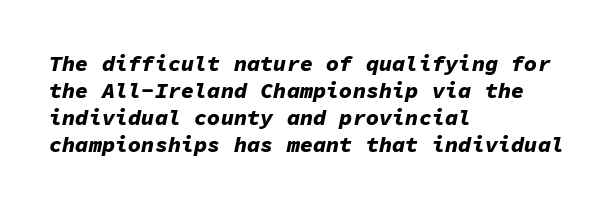
Q: Is the text bold? A: Yes.
Q: Is the text italic (slanted)? A: Yes, it leans right by about 11 degrees.
Q: Is the text underlined? A: No.
Q: How is the paragraph aligned? A: Left-aligned.
Q: Is the spacing between letters normal or unusually wide? A: Normal.
